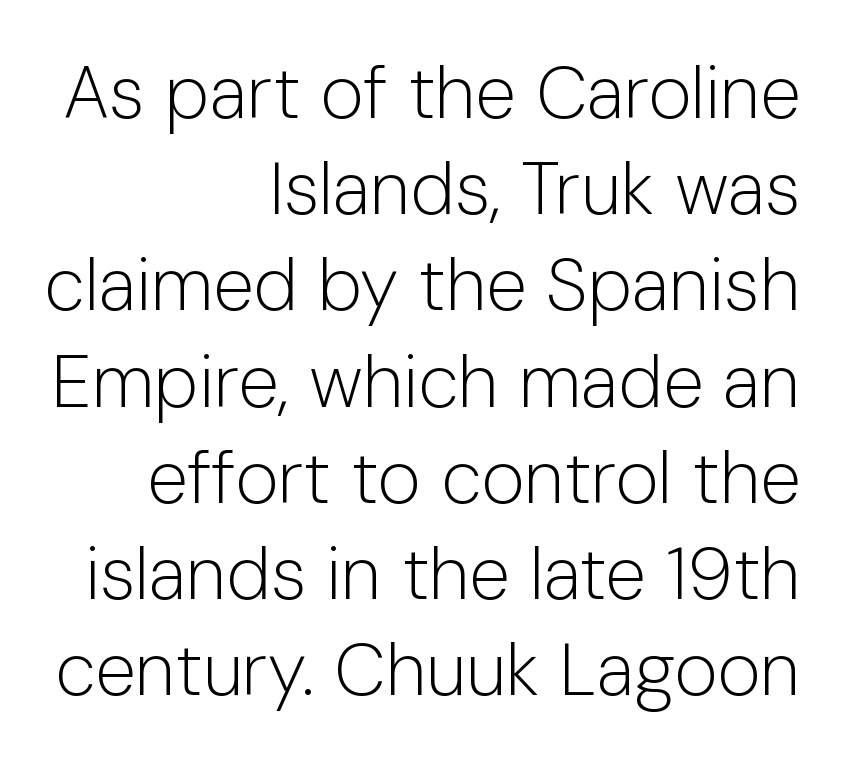
The image shows 74 px light sans-serif type, upright; set right-aligned, normal line spacing (1.3x), normal letter spacing, not underlined; low stroke contrast and a medium x-height.
